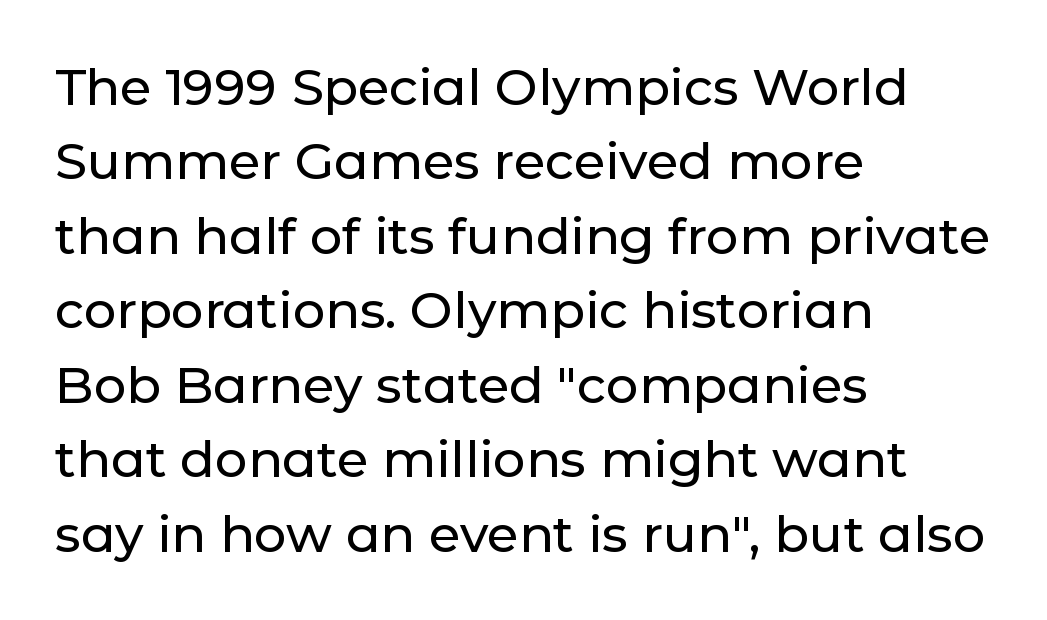
Q: Is the text italic (slanted)? A: No, it is upright.
Q: Is the typeface a serif or a sans-serif typeface? A: Sans-serif.
Q: Is the text underlined? A: No.
Q: How is the paragraph aligned? A: Left-aligned.
Q: Is the spacing between letters normal or unusually wide? A: Normal.
Q: Is the spacing between lines tight, normal or loose? A: Normal.
Q: Width (condensed, normal, or wide)? A: Normal.
Q: Stroke contrast? A: Low.
Q: x-height? A: Medium.
Q: Monospaced? A: No.
